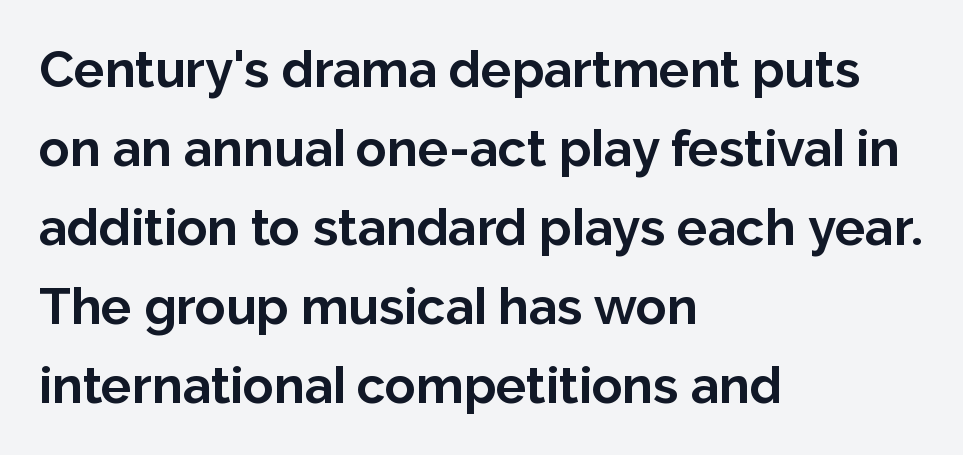
{"serif": "no", "italic": "no", "bold": "yes", "weight": "bold", "width": "normal", "stroke_contrast": "low", "x_height": "medium", "monospaced": "no", "underline": "no", "align": "left", "line_spacing": "normal", "line_spacing_ratio": 1.55, "letter_spacing": "normal", "letter_spacing_em": 0.0, "glyph_px": 51}
